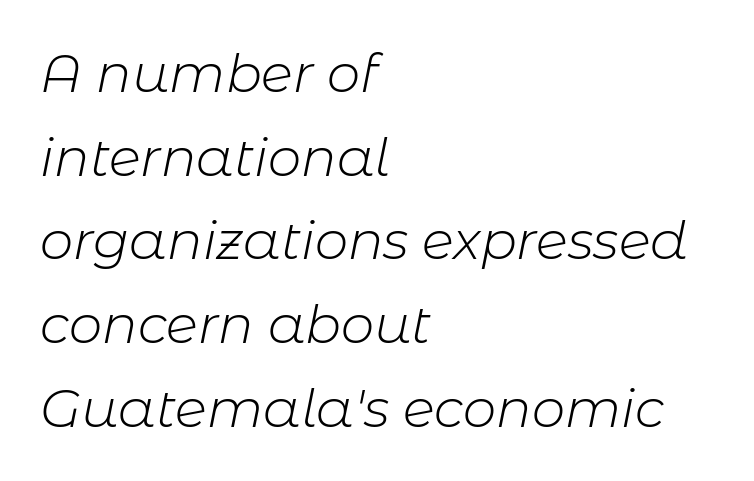
The image shows 53 px light type, italic (leaning right); set left-aligned, normal line spacing (1.58x), normal letter spacing, not underlined; low stroke contrast and a medium x-height.
